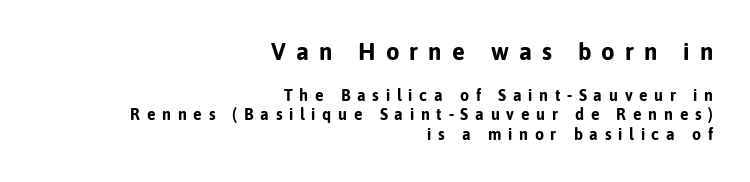
Q: Is the text bold? A: Yes.
Q: Is the text italic (slanted)? A: No, it is upright.
Q: Is the text underlined? A: No.
Q: How is the paragraph aligned? A: Right-aligned.
Q: Is the spacing between letters normal or unusually wide? A: Unusually wide.
Q: Which block of text is set in a larger size, the first (top) or the second (bottom)? A: The first (top) one.
